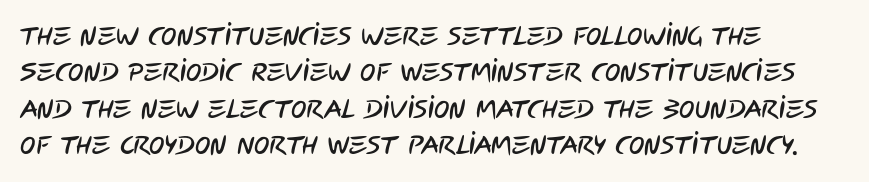
Q: Is the text underlined? A: No.
Q: How is the paragraph aligned? A: Left-aligned.
Q: Is the spacing between letters normal or unusually wide? A: Normal.
Q: Is the spacing between lines tight, normal or loose? A: Normal.
